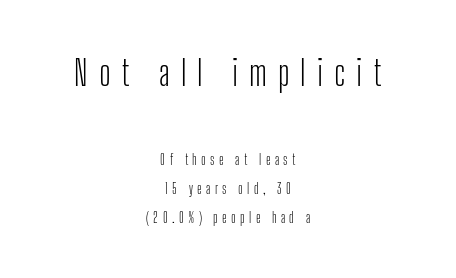
{"serif": "no", "italic": "no", "bold": "no", "weight": "light", "width": "condensed", "stroke_contrast": "low", "x_height": "medium", "monospaced": "no", "underline": "no", "align": "center", "line_spacing": "loose", "line_spacing_ratio": 2.07, "letter_spacing": "wide", "letter_spacing_em": 0.31, "larger_block": "first", "size_ratio": 2.5, "glyph_px": 35}
